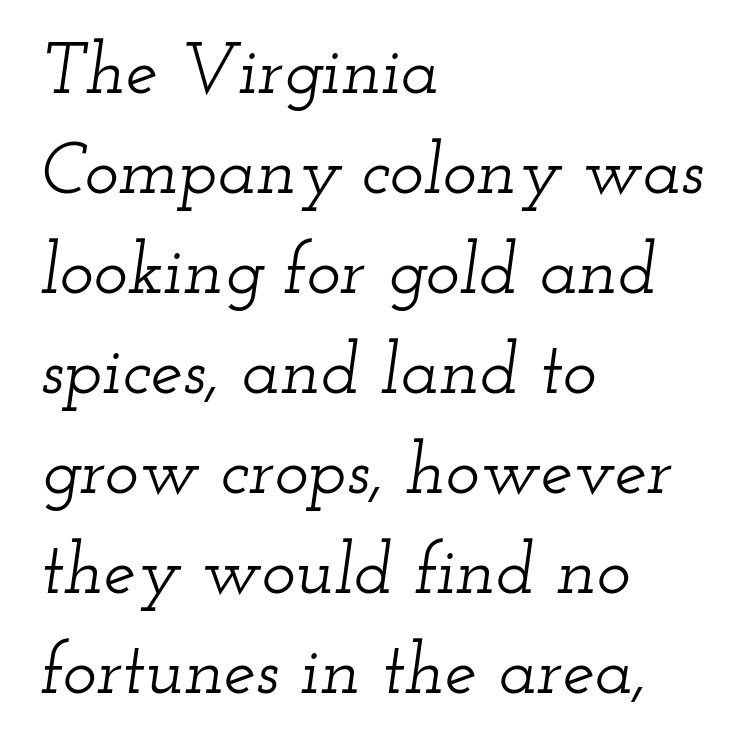
{"serif": "yes", "italic": "yes", "lean": "right", "slant_degrees": 12, "width": "wide", "stroke_contrast": "low", "x_height": "small", "monospaced": "no", "underline": "no", "align": "left", "line_spacing": "normal", "line_spacing_ratio": 1.39, "letter_spacing": "normal", "letter_spacing_em": 0.0, "glyph_px": 72}
